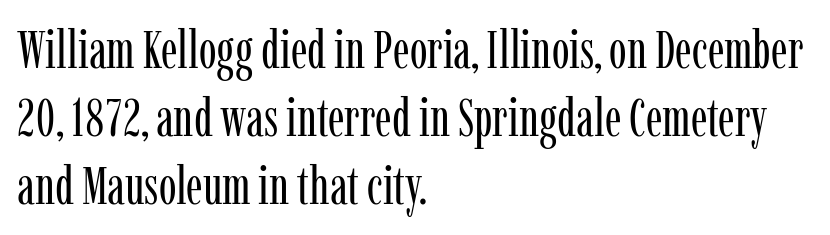
The image shows 53 px regular-weight, condensed serif type, upright; set left-aligned, normal line spacing (1.28x), normal letter spacing, not underlined; low stroke contrast and a medium x-height.
